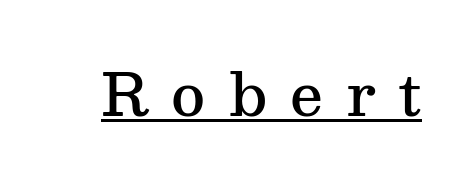
Q: Is the text bold? A: Semi-bold.
Q: Is the text italic (slanted)? A: No, it is upright.
Q: Is the typeface a serif or a sans-serif typeface? A: Serif.
Q: Is the text underlined? A: Yes.
Q: Is the spacing between letters normal or unusually wide? A: Unusually wide.
Q: Width (condensed, normal, or wide)? A: Normal.
Q: Stroke contrast? A: Medium.
Q: x-height? A: Medium.
Q: Monospaced? A: No.
